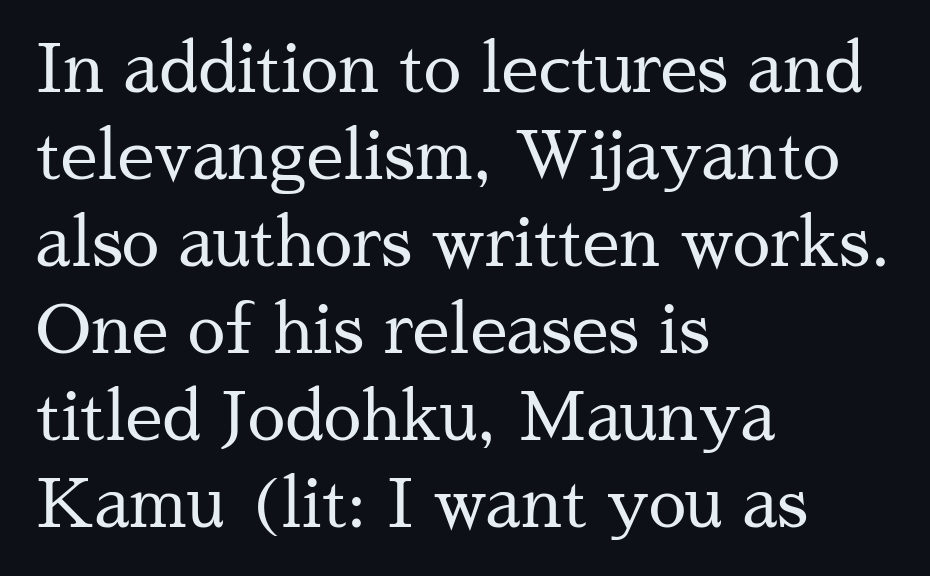
Nothing heavy about these letters — not bold at all. The lines in this sample share a left origin and differ only in where they stop. Underlining? Definitely not there. Think of a printed novel: that variable character pitch is what you see here. Serif or sans? Serif — the stroke terminals have little feet.
